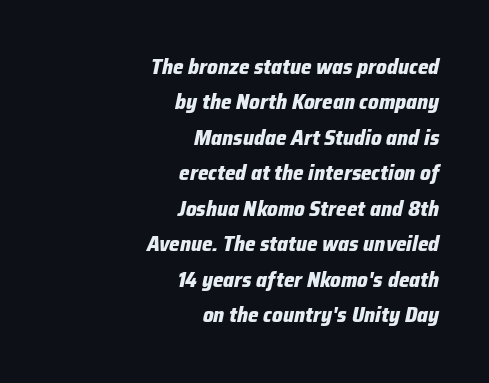
The image shows 21 px bold type, italic (leaning right); set right-aligned, normal line spacing (1.69x), normal letter spacing, not underlined.
